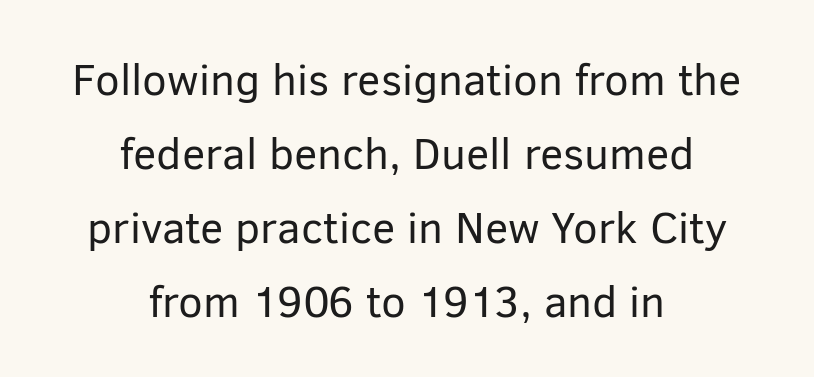
Q: Is the text bold? A: No.
Q: Is the text italic (slanted)? A: No, it is upright.
Q: Is the typeface a serif or a sans-serif typeface? A: Sans-serif.
Q: Is the text underlined? A: No.
Q: How is the paragraph aligned? A: Centered.
Q: Is the spacing between letters normal or unusually wide? A: Normal.
Q: Is the spacing between lines tight, normal or loose? A: Normal.
Q: Width (condensed, normal, or wide)? A: Normal.
Q: Stroke contrast? A: Low.
Q: x-height? A: Medium.
Q: Monospaced? A: No.
